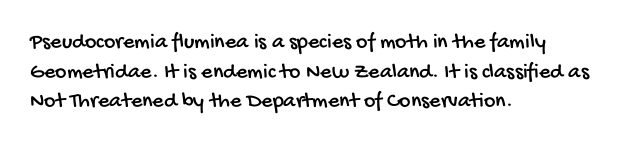
Q: Is the text underlined? A: No.
Q: How is the paragraph aligned? A: Left-aligned.
Q: Is the spacing between letters normal or unusually wide? A: Normal.
Q: Is the spacing between lines tight, normal or loose? A: Normal.
